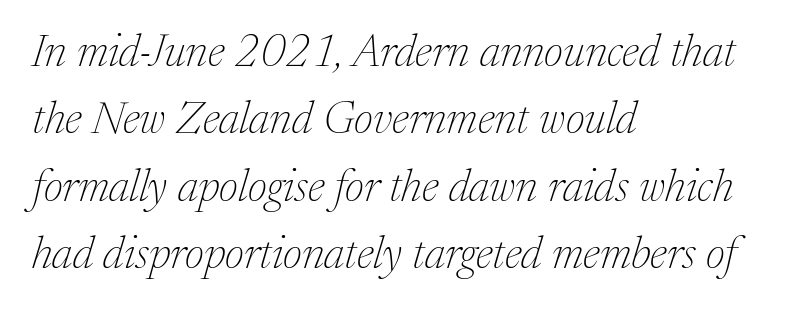
Q: Is the text bold? A: No.
Q: Is the text italic (slanted)? A: Yes, it leans right by about 17 degrees.
Q: Is the typeface a serif or a sans-serif typeface? A: Serif.
Q: Is the text underlined? A: No.
Q: How is the paragraph aligned? A: Left-aligned.
Q: Is the spacing between letters normal or unusually wide? A: Normal.
Q: Is the spacing between lines tight, normal or loose? A: Normal.
Q: Width (condensed, normal, or wide)? A: Normal.
Q: Stroke contrast? A: Medium.
Q: x-height? A: Medium.
Q: Monospaced? A: No.
